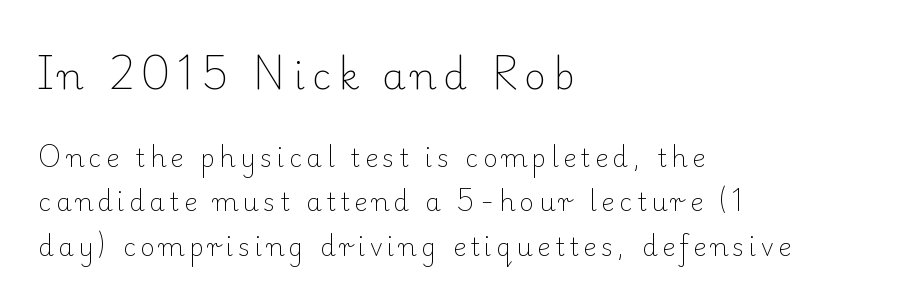
Q: Is the text bold? A: No.
Q: Is the text italic (slanted)? A: No, it is upright.
Q: Is the typeface a serif or a sans-serif typeface? A: Serif.
Q: Is the text underlined? A: No.
Q: How is the paragraph aligned? A: Left-aligned.
Q: Which block of text is set in a larger size, the first (top) or the second (bottom)? A: The first (top) one.
Q: Width (condensed, normal, or wide)? A: Normal.
Q: Stroke contrast? A: Low.
Q: x-height? A: Small.
Q: Monospaced? A: No.
